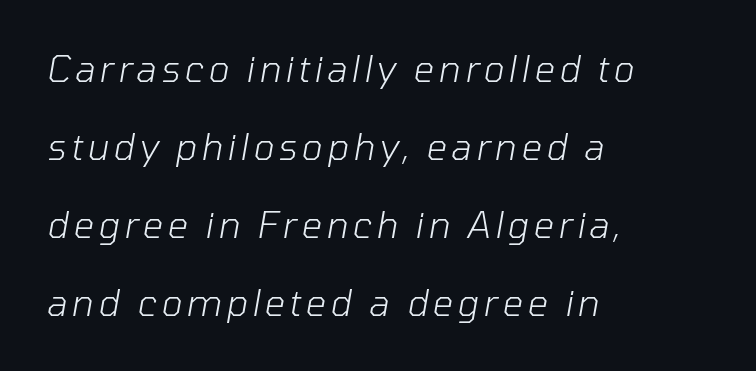
The image shows 36 px light type, italic (leaning right); set left-aligned, loose line spacing (2.17x), not underlined; low stroke contrast and a medium x-height.
